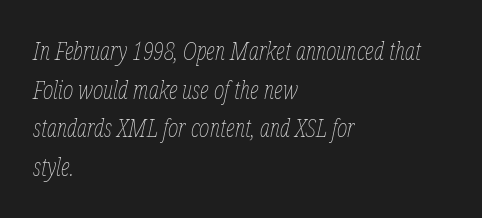
Q: Is the text bold? A: No.
Q: Is the text italic (slanted)? A: Yes, it leans right by about 12 degrees.
Q: Is the text underlined? A: No.
Q: How is the paragraph aligned? A: Left-aligned.
Q: Is the spacing between letters normal or unusually wide? A: Normal.
Q: Is the spacing between lines tight, normal or loose? A: Normal.
